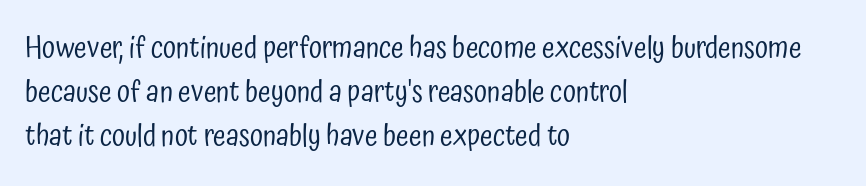
{"serif": "no", "italic": "no", "bold": "no", "weight": "regular", "width": "condensed", "stroke_contrast": "low", "x_height": "medium", "monospaced": "no", "underline": "no", "align": "left", "line_spacing": "normal", "line_spacing_ratio": 1.51, "letter_spacing": "normal", "letter_spacing_em": 0.0, "glyph_px": 29}
